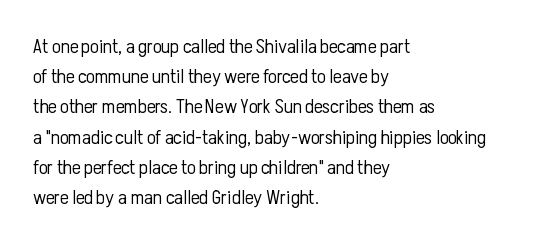
{"italic": "no", "bold": "no", "underline": "no", "align": "left", "line_spacing": "normal", "line_spacing_ratio": 1.51, "letter_spacing": "normal", "letter_spacing_em": 0.0, "glyph_px": 20}
